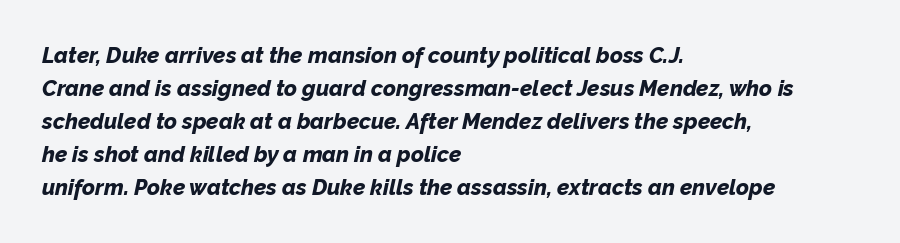
The image shows 22 px bold type, italic (leaning right); set left-aligned, normal line spacing (1.5x), normal letter spacing, not underlined.
